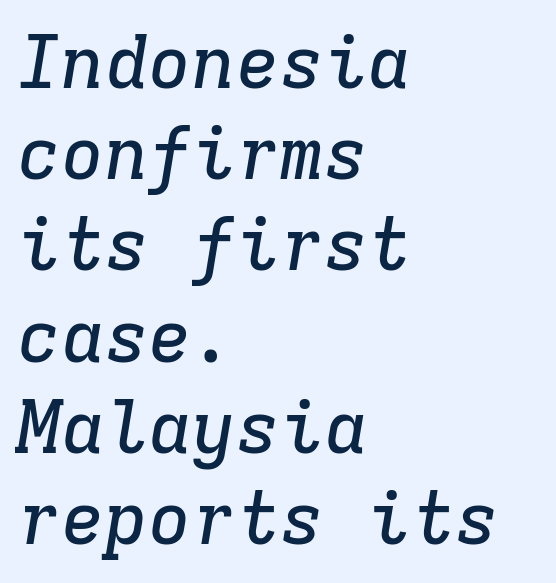
The image shows 73 px serif type, italic (leaning right), monospaced; set left-aligned, normal line spacing (1.25x), normal letter spacing, not underlined; low stroke contrast and a medium x-height.
